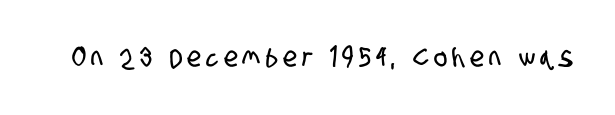
Regarding serifs, this sample does without them. Here the designer chose a conventional face with non-uniform glyph widths. Has an underline been added? It has not.
